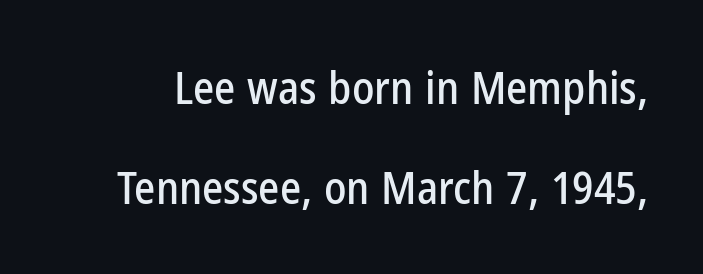
Q: Is the text italic (slanted)? A: No, it is upright.
Q: Is the typeface a serif or a sans-serif typeface? A: Sans-serif.
Q: Is the text underlined? A: No.
Q: Is the spacing between letters normal or unusually wide? A: Normal.
Q: Is the spacing between lines tight, normal or loose? A: Loose.
Q: Width (condensed, normal, or wide)? A: Condensed.
Q: Stroke contrast? A: Low.
Q: x-height? A: Medium.
Q: Monospaced? A: No.
